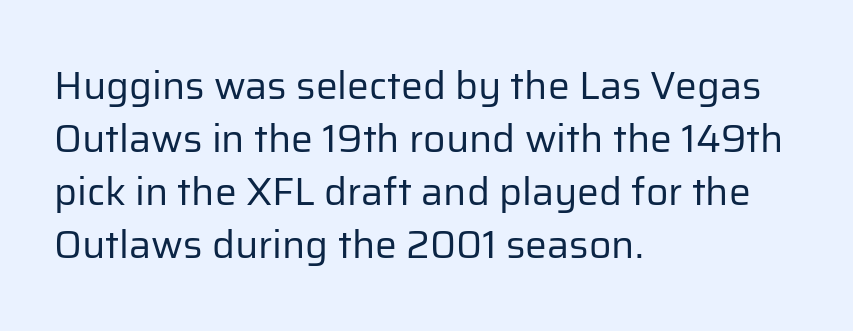
The image shows 39 px regular-weight sans-serif type, upright; set left-aligned, normal line spacing (1.36x), normal letter spacing, not underlined; low stroke contrast and a medium x-height.
